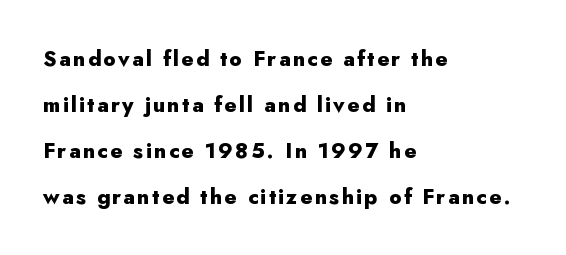
{"italic": "no", "bold": "yes", "underline": "no", "align": "left", "line_spacing": "loose", "line_spacing_ratio": 2.19, "glyph_px": 21}
